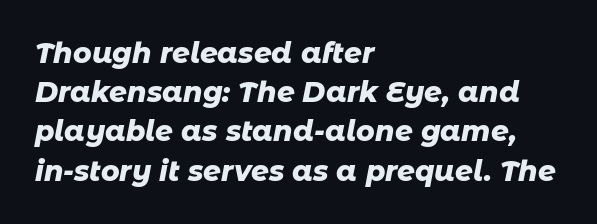
The image shows 28 px heavy type, italic (leaning right); set left-aligned, normal line spacing (1.4x), normal letter spacing, not underlined; low stroke contrast and a medium x-height.
